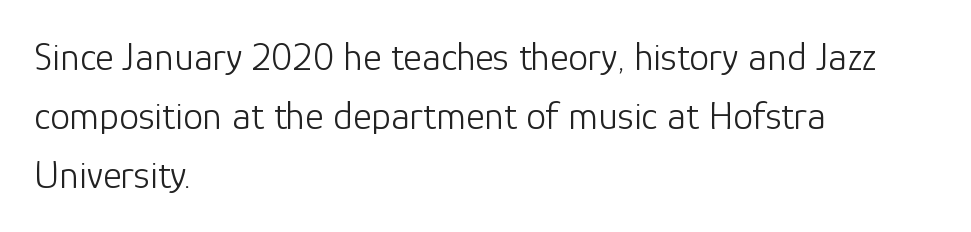
Q: Is the text bold? A: No.
Q: Is the text italic (slanted)? A: No, it is upright.
Q: Is the typeface a serif or a sans-serif typeface? A: Sans-serif.
Q: Is the text underlined? A: No.
Q: How is the paragraph aligned? A: Left-aligned.
Q: Is the spacing between letters normal or unusually wide? A: Normal.
Q: Is the spacing between lines tight, normal or loose? A: Normal.
Q: Width (condensed, normal, or wide)? A: Normal.
Q: Stroke contrast? A: Low.
Q: x-height? A: Medium.
Q: Monospaced? A: No.
